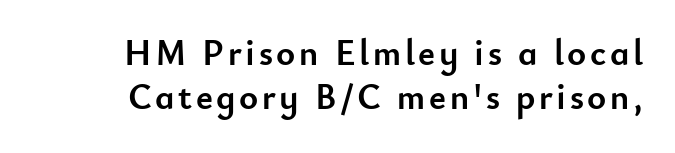
{"serif": "no", "italic": "no", "bold": "yes", "weight": "semibold", "width": "normal", "stroke_contrast": "low", "x_height": "small", "monospaced": "no", "underline": "no", "align": "right", "line_spacing_ratio": 1.23, "glyph_px": 36}
